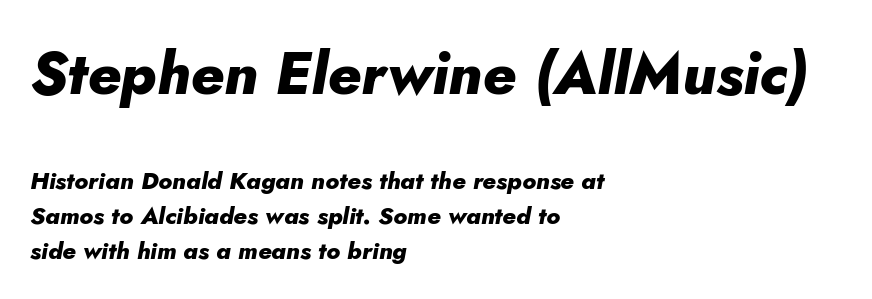
{"italic": "yes", "lean": "right", "slant_degrees": 5, "bold": "yes", "weight": "heavy", "width": "normal", "stroke_contrast": "low", "x_height": "small", "monospaced": "no", "underline": "no", "align": "left", "line_spacing": "normal", "line_spacing_ratio": 1.46, "letter_spacing": "normal", "letter_spacing_em": 0.0, "larger_block": "first", "size_ratio": 2.46, "glyph_px": 59}
